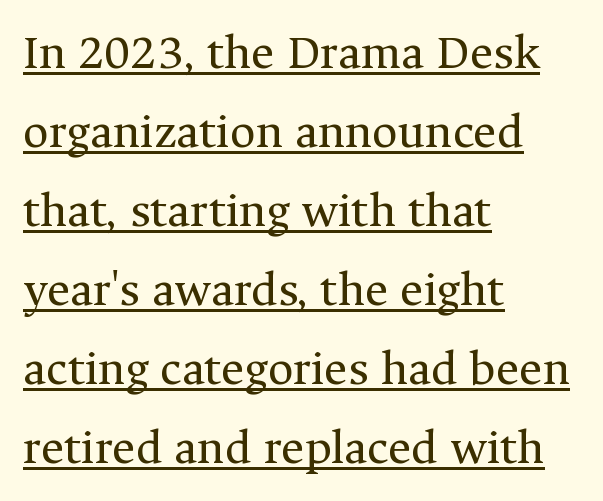
Letterform terminals end in serifs throughout the passage. The passage shown is not bold in any degree. Somebody hit Ctrl+U on this one — the words are underlined. The line texture is even and compact thanks to regular tracking.
